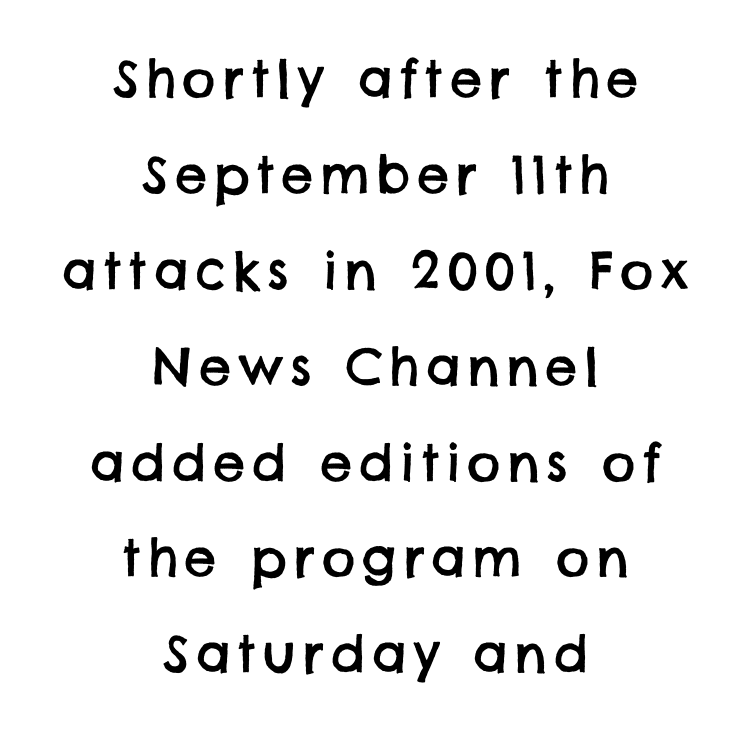
{"serif": "no", "width": "normal", "stroke_contrast": "low", "x_height": "large", "monospaced": "no", "underline": "no", "align": "center", "line_spacing_ratio": 1.88, "glyph_px": 51}
